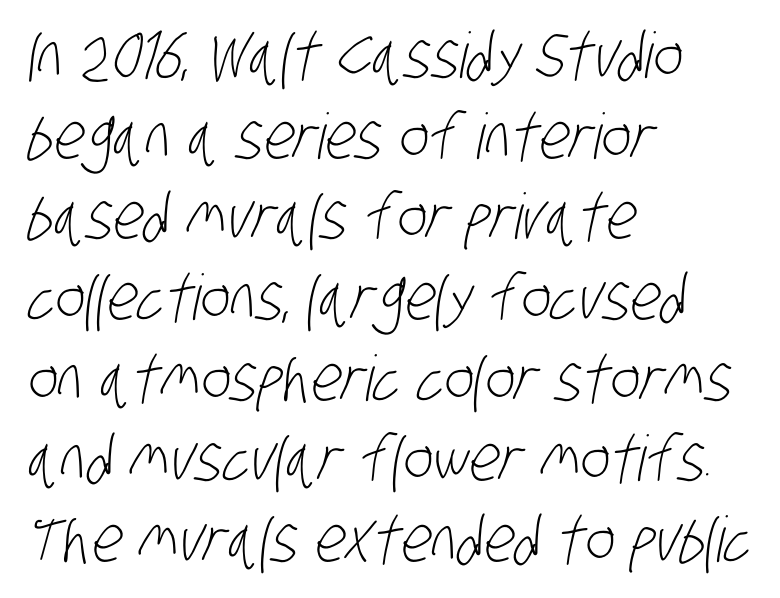
Q: Is the text bold? A: No.
Q: Is the typeface a serif or a sans-serif typeface? A: Sans-serif.
Q: Is the text underlined? A: No.
Q: How is the paragraph aligned? A: Left-aligned.
Q: Is the spacing between letters normal or unusually wide? A: Normal.
Q: Is the spacing between lines tight, normal or loose? A: Normal.
Q: Width (condensed, normal, or wide)? A: Condensed.
Q: Stroke contrast? A: Low.
Q: x-height? A: Large.
Q: Monospaced? A: No.
